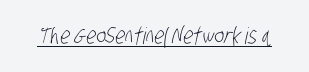
Compared with a typical body face, this is equally light or lighter still. The passage shown has conventional tracking throughout. The string is rendered with underlining switched on.
